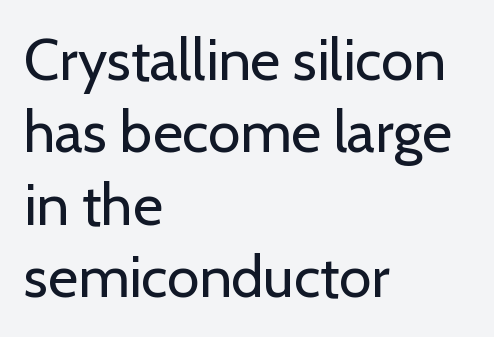
Q: Is the text bold? A: No.
Q: Is the text italic (slanted)? A: No, it is upright.
Q: Is the typeface a serif or a sans-serif typeface? A: Sans-serif.
Q: Is the text underlined? A: No.
Q: How is the paragraph aligned? A: Left-aligned.
Q: Is the spacing between letters normal or unusually wide? A: Normal.
Q: Is the spacing between lines tight, normal or loose? A: Normal.
Q: Width (condensed, normal, or wide)? A: Normal.
Q: Stroke contrast? A: Low.
Q: x-height? A: Medium.
Q: Monospaced? A: No.
